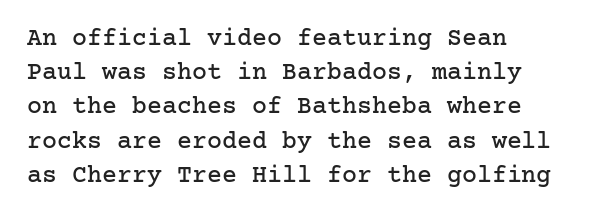
Q: Is the text italic (slanted)? A: No, it is upright.
Q: Is the text underlined? A: No.
Q: How is the paragraph aligned? A: Left-aligned.
Q: Is the spacing between letters normal or unusually wide? A: Normal.
Q: Is the spacing between lines tight, normal or loose? A: Normal.
